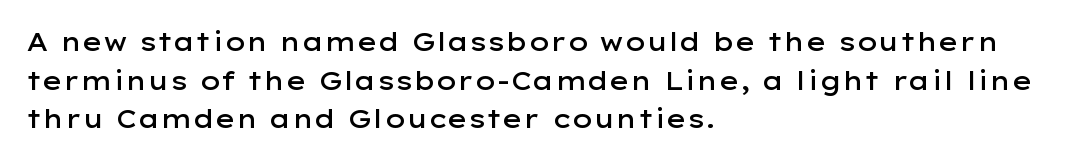
The image shows 25 px text type, upright; set left-aligned, normal line spacing (1.55x), normal letter spacing, not underlined.
